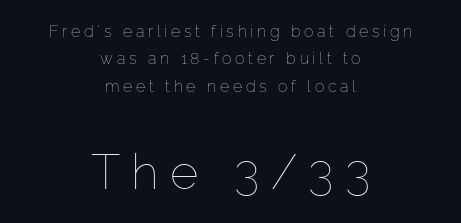
Q: Is the text bold? A: No.
Q: Is the text italic (slanted)? A: No, it is upright.
Q: Is the text underlined? A: No.
Q: How is the paragraph aligned? A: Centered.
Q: Is the spacing between letters normal or unusually wide? A: Unusually wide.
Q: Which block of text is set in a larger size, the first (top) or the second (bottom)? A: The second (bottom) one.
Q: Width (condensed, normal, or wide)? A: Normal.
Q: Stroke contrast? A: Low.
Q: x-height? A: Medium.
Q: Monospaced? A: No.
